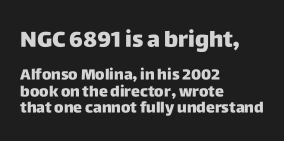
The image shows 22 px bold type, upright; set left-aligned, tight line spacing (1.08x), normal letter spacing, not underlined; the first (top) block is 1.47x larger.
